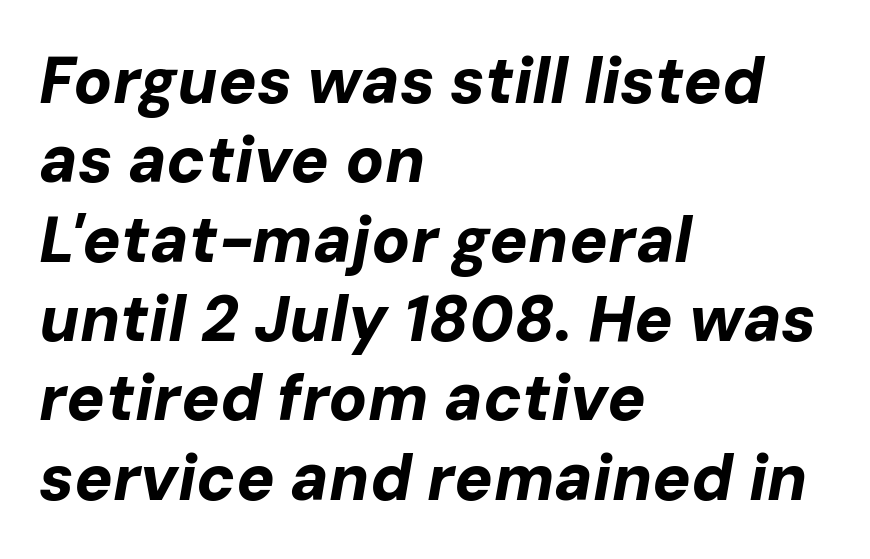
Q: Is the text bold? A: Yes.
Q: Is the text italic (slanted)? A: Yes, it leans right by about 10 degrees.
Q: Is the text underlined? A: No.
Q: How is the paragraph aligned? A: Left-aligned.
Q: Is the spacing between letters normal or unusually wide? A: Normal.
Q: Width (condensed, normal, or wide)? A: Normal.
Q: Stroke contrast? A: Low.
Q: x-height? A: Medium.
Q: Monospaced? A: No.
